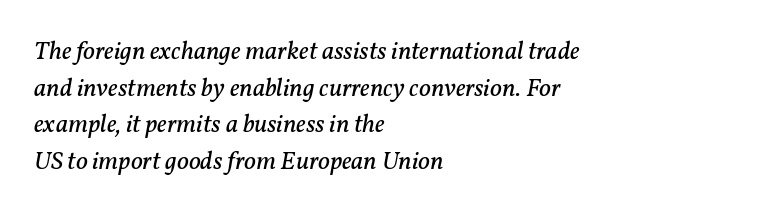
The gaps between neighbouring characters are ordinary and unremarkable. The block of text has a typical density, with ordinary space between rows. This rendering uses left alignment, leaving the right contour irregular. These glyphs show unthickened strokes, regular width or finer. Quick note: italic.
